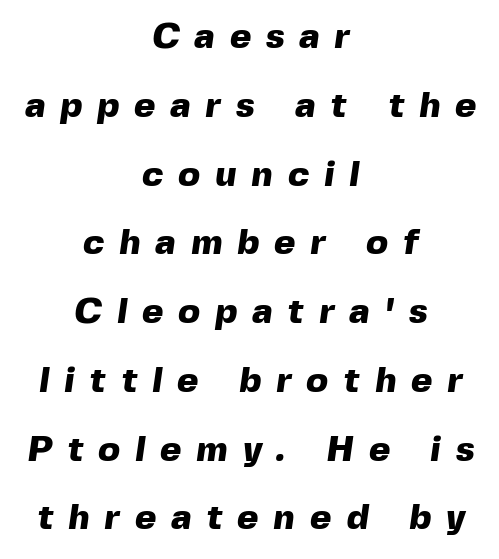
If you folded the block vertically in half, each line would mirror itself in length. The space between consecutive lines is lavish. Descender tails drop into unmarked territory. The letters are spread apart with noticeably loose tracking. The typesetting leans heavy: a genuine bold.
